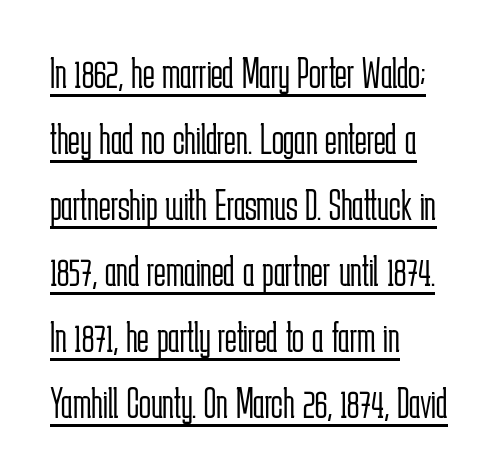
Q: Is the text bold? A: No.
Q: Is the text italic (slanted)? A: No, it is upright.
Q: Is the typeface a serif or a sans-serif typeface? A: Sans-serif.
Q: Is the text underlined? A: Yes.
Q: How is the paragraph aligned? A: Left-aligned.
Q: Is the spacing between letters normal or unusually wide? A: Normal.
Q: Is the spacing between lines tight, normal or loose? A: Normal.
Q: Width (condensed, normal, or wide)? A: Condensed.
Q: Stroke contrast? A: Low.
Q: x-height? A: Medium.
Q: Monospaced? A: No.
